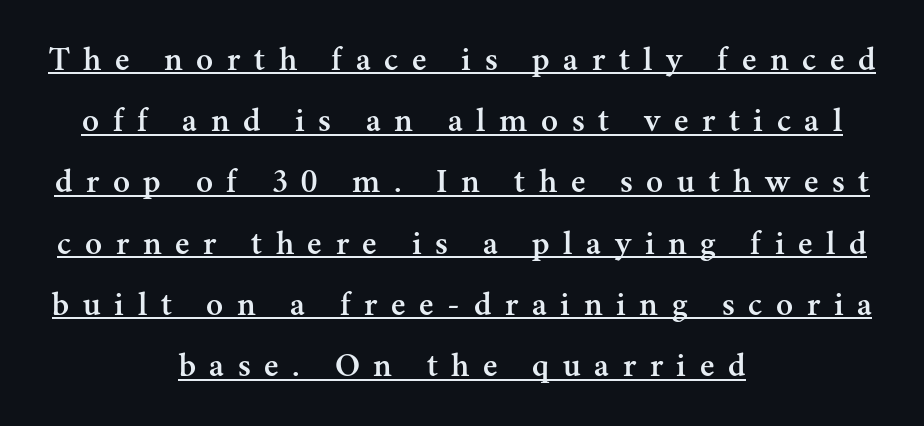
{"serif": "yes", "italic": "no", "width": "normal", "stroke_contrast": "medium", "x_height": "small", "monospaced": "no", "underline": "yes", "align": "center", "line_spacing_ratio": 1.75, "letter_spacing": "wide", "letter_spacing_em": 0.39, "glyph_px": 35}
